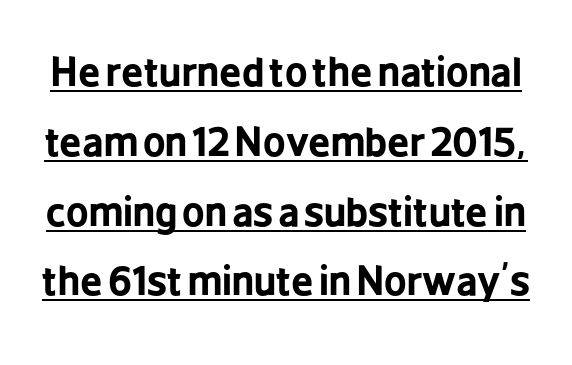
Q: Is the text bold? A: Yes.
Q: Is the text italic (slanted)? A: No, it is upright.
Q: Is the typeface a serif or a sans-serif typeface? A: Sans-serif.
Q: Is the text underlined? A: Yes.
Q: Is the spacing between letters normal or unusually wide? A: Normal.
Q: Width (condensed, normal, or wide)? A: Condensed.
Q: Stroke contrast? A: Low.
Q: x-height? A: Medium.
Q: Monospaced? A: No.
